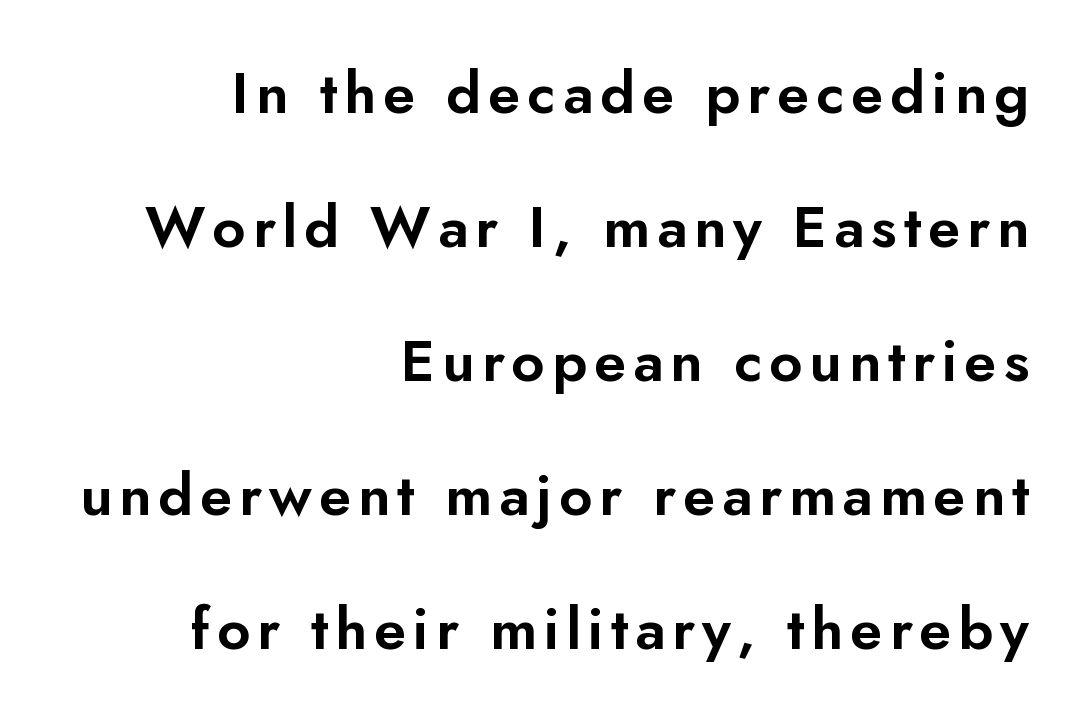
These lines were composed using upright roman letters. The block of text is sparse from top to bottom, with ample space between rows. The rag falls on the left side of this text block. Each letter keeps its own natural width here, so spacing adapts to shape. A sans-serif font was chosen for this passage.
